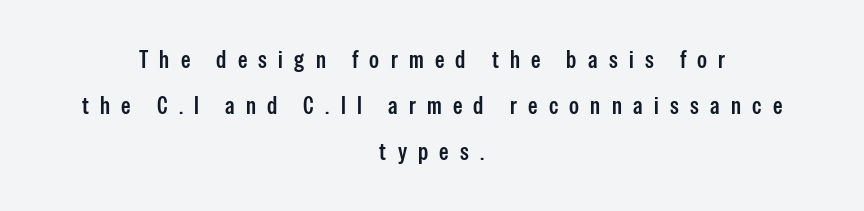
Q: Is the text bold? A: Semi-bold.
Q: Is the text italic (slanted)? A: No, it is upright.
Q: Is the text underlined? A: No.
Q: How is the paragraph aligned? A: Centered.
Q: Is the spacing between letters normal or unusually wide? A: Unusually wide.
Q: Is the spacing between lines tight, normal or loose? A: Loose.
